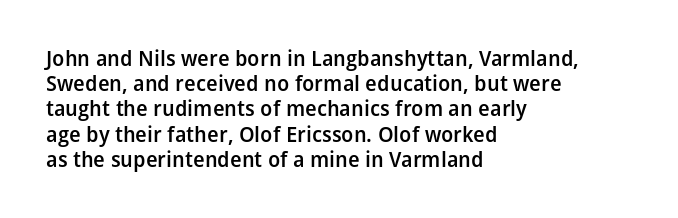
{"italic": "no", "bold": "semi", "underline": "no", "align": "left", "line_spacing_ratio": 1.2, "letter_spacing": "normal", "letter_spacing_em": 0.0, "glyph_px": 21}
